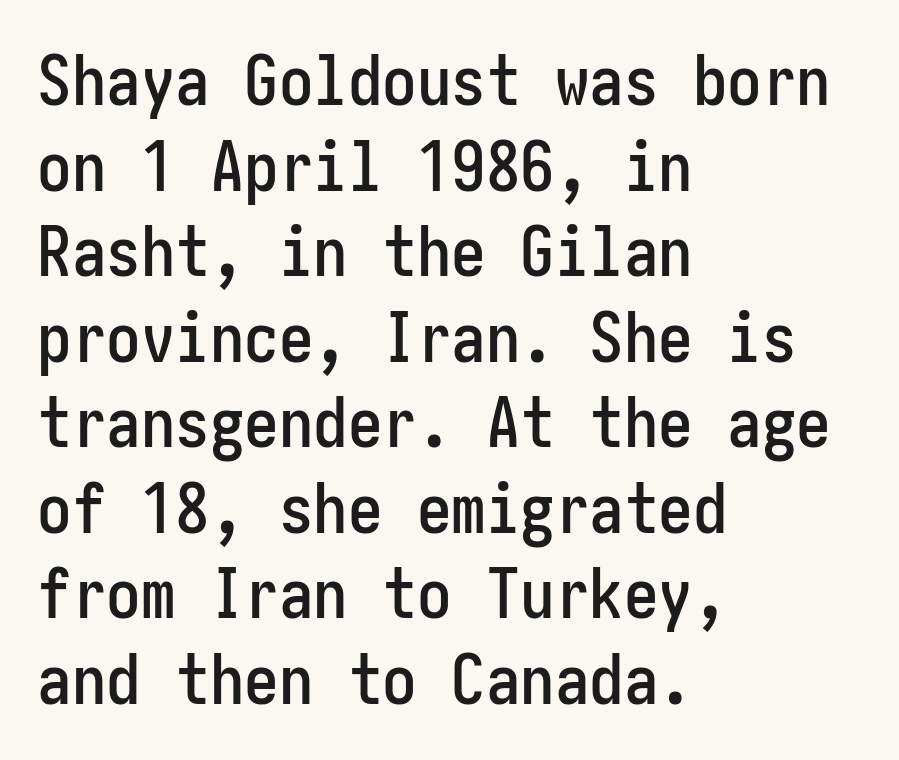
Underlining? Definitely not there. These lines are composed in type without serifs. Glyph-to-glyph distance matches everyday printed text. The typography opts for an upright posture over an oblique one. All the whitespace from short lines collects on the right.
